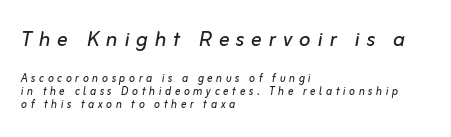
The image shows 27 px text type, italic (leaning right); set left-aligned, tight line spacing (0.96x), unusually wide letter spacing (+0.25 em), not underlined; the first (top) block is 1.93x larger.
